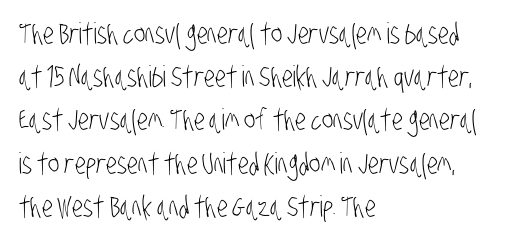
The strokes are not fattened; the text isn't bold. Short and long lines alike share a common starting point at left. The space directly below the letters is spotless. Are there feet on the stems? There aren't — it's a sans. Interline gaps are of average width in this sample.
